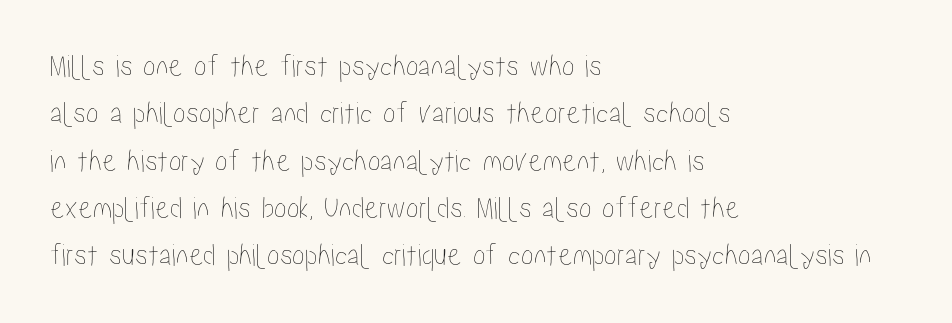
{"italic": "no", "width": "condensed", "stroke_contrast": "low", "x_height": "medium", "monospaced": "no", "underline": "no", "align": "left", "line_spacing": "normal", "line_spacing_ratio": 1.48, "letter_spacing": "normal", "letter_spacing_em": 0.0, "glyph_px": 32}
